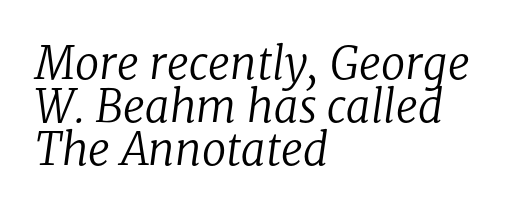
The compositor pushed each line to the left boundary. There is no visible air inserted between adjacent glyphs. Baseline-to-baseline distance is barely more than the letter height. The characters are drawn with everyday or finer stroke widths. The glyphs in this specimen are seriffed.
